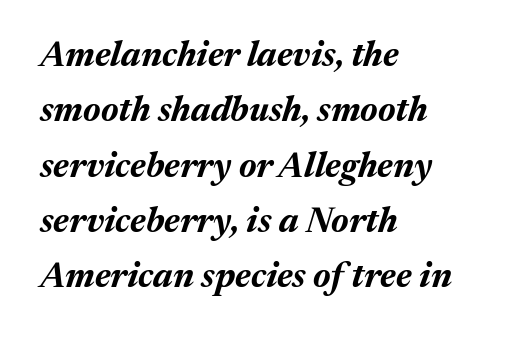
{"italic": "yes", "lean": "right", "slant_degrees": 17, "bold": "yes", "weight": "bold", "width": "normal", "stroke_contrast": "medium", "x_height": "medium", "monospaced": "no", "underline": "no", "align": "left", "line_spacing": "normal", "line_spacing_ratio": 1.58, "letter_spacing": "normal", "letter_spacing_em": 0.0, "glyph_px": 35}
